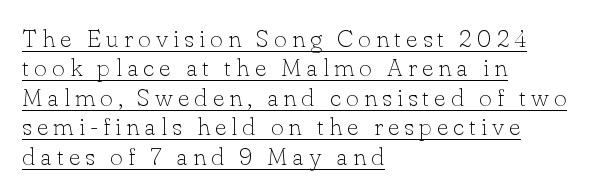
{"italic": "no", "bold": "no", "underline": "yes", "align": "left", "line_spacing_ratio": 1.18, "letter_spacing": "wide", "letter_spacing_em": 0.2, "glyph_px": 25}
